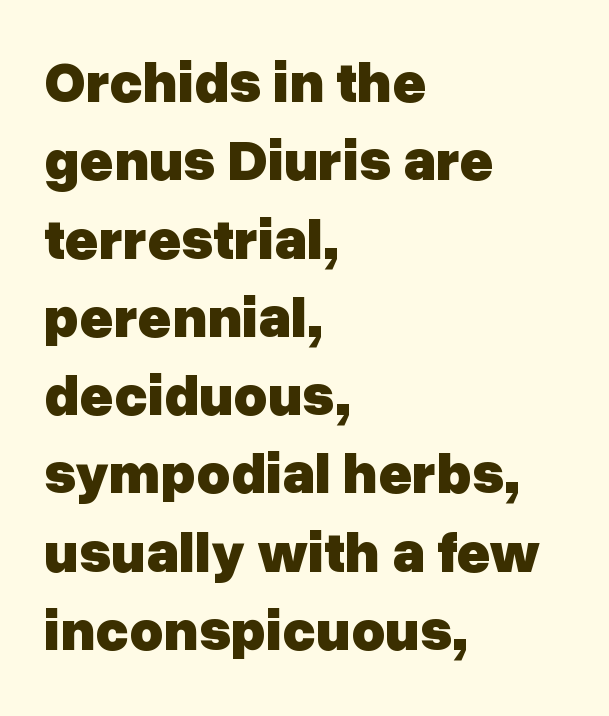
The passage shown is emphatically bold. The lettering holds an erect, upright posture throughout. Each row of text sits above clean, open space. The face used here is proportionally spaced, like ordinary book or web type. The leading is moderate, giving the passage an even texture. Short note: letters normally spaced.
